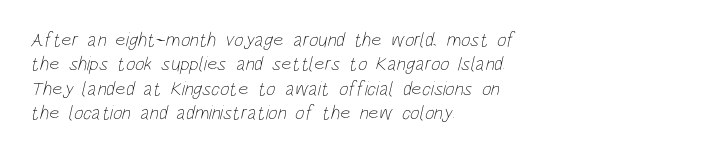
The image shows 20 px text type; set left-aligned, line spacing 1.22x, normal letter spacing, not underlined.
